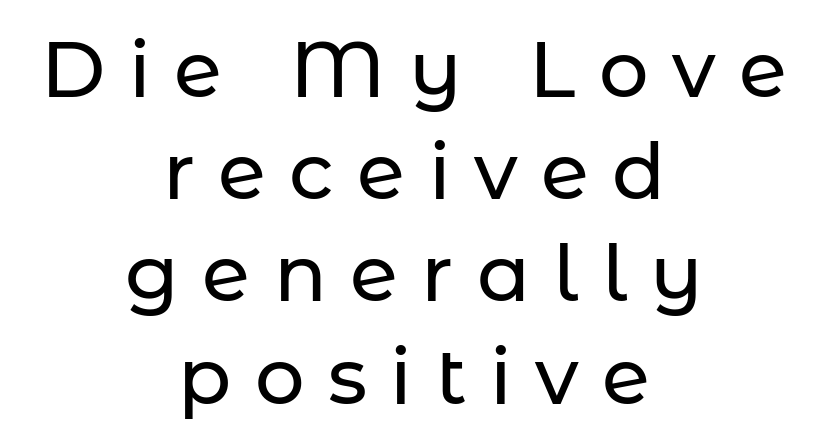
What stands out about the letter spacing? Its width — letters are far apart. This rendering uses center alignment, leaving both contours irregular but symmetric. The rows are spaced the way most documents space them. The letters advance in unequal steps, a hallmark of proportional type. To sum up the face: it is a sans, with no serifs.
